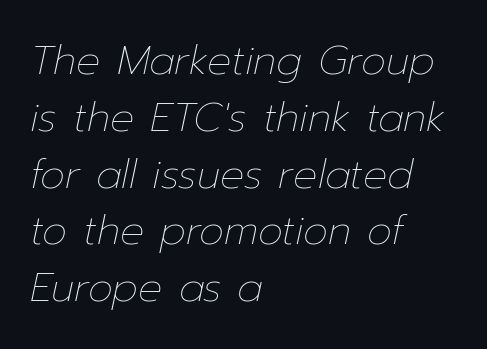
Q: Is the text bold? A: No.
Q: Is the text italic (slanted)? A: Yes, it leans right by about 12 degrees.
Q: Is the text underlined? A: No.
Q: How is the paragraph aligned? A: Left-aligned.
Q: Is the spacing between letters normal or unusually wide? A: Normal.
Q: Is the spacing between lines tight, normal or loose? A: Normal.
Q: Width (condensed, normal, or wide)? A: Normal.
Q: Stroke contrast? A: Low.
Q: x-height? A: Medium.
Q: Monospaced? A: No.
